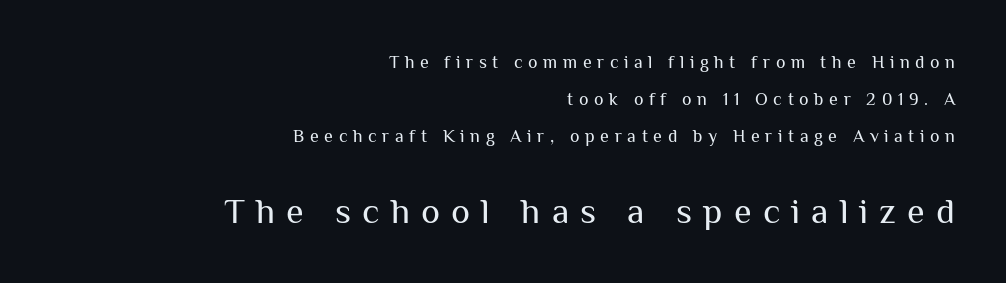
Q: Is the text bold? A: No.
Q: Is the text italic (slanted)? A: No, it is upright.
Q: Is the typeface a serif or a sans-serif typeface? A: Sans-serif.
Q: Is the text underlined? A: No.
Q: How is the paragraph aligned? A: Right-aligned.
Q: Is the spacing between letters normal or unusually wide? A: Unusually wide.
Q: Is the spacing between lines tight, normal or loose? A: Loose.
Q: Which block of text is set in a larger size, the first (top) or the second (bottom)? A: The second (bottom) one.
Q: Width (condensed, normal, or wide)? A: Normal.
Q: Stroke contrast? A: Medium.
Q: x-height? A: Medium.
Q: Monospaced? A: No.
